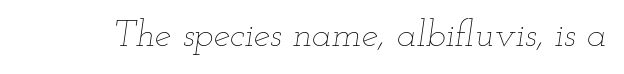
{"italic": "yes", "lean": "right", "slant_degrees": 12, "bold": "no", "weight": "thin", "width": "wide", "stroke_contrast": "low", "x_height": "small", "monospaced": "no", "underline": "no", "letter_spacing": "normal", "letter_spacing_em": 0.0, "glyph_px": 37}
